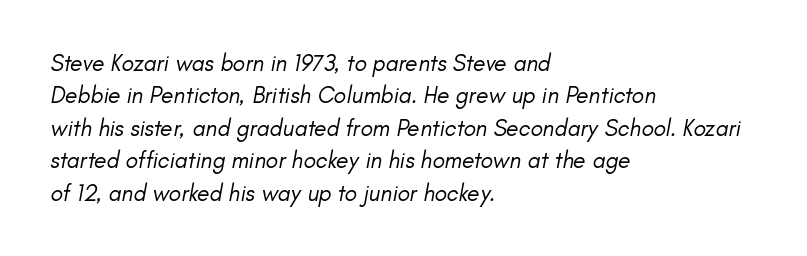
{"italic": "yes", "lean": "right", "slant_degrees": 11, "bold": "no", "underline": "no", "align": "left", "line_spacing": "normal", "line_spacing_ratio": 1.41, "letter_spacing": "normal", "letter_spacing_em": 0.0, "glyph_px": 23}
